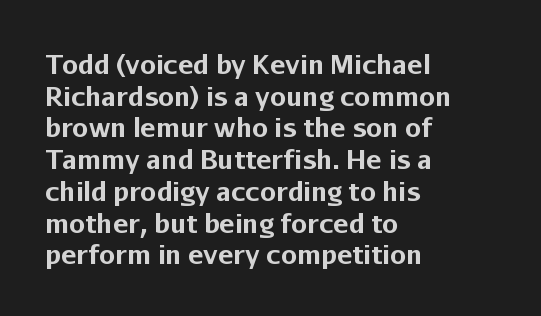
I'd describe the lettering as bold — thick and assertive. Words appear dense and cohesive because spacing is normal. Reading down the block, your eye returns to a fixed left position each line. The lettering holds an erect, upright posture throughout. Descender tails drop into unmarked territory.
